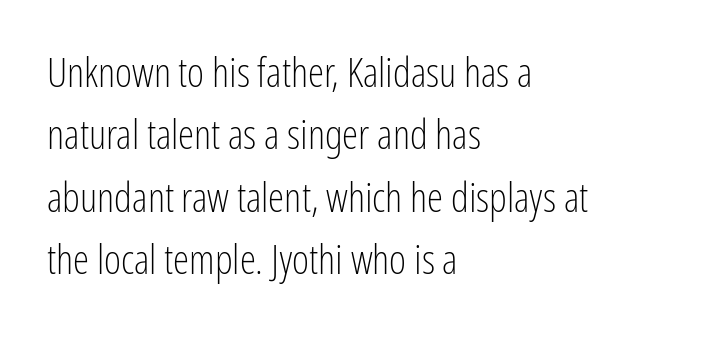
Q: Is the text bold? A: No.
Q: Is the text italic (slanted)? A: No, it is upright.
Q: Is the typeface a serif or a sans-serif typeface? A: Sans-serif.
Q: Is the text underlined? A: No.
Q: How is the paragraph aligned? A: Left-aligned.
Q: Is the spacing between letters normal or unusually wide? A: Normal.
Q: Is the spacing between lines tight, normal or loose? A: Normal.
Q: Width (condensed, normal, or wide)? A: Condensed.
Q: Stroke contrast? A: Low.
Q: x-height? A: Medium.
Q: Monospaced? A: No.
